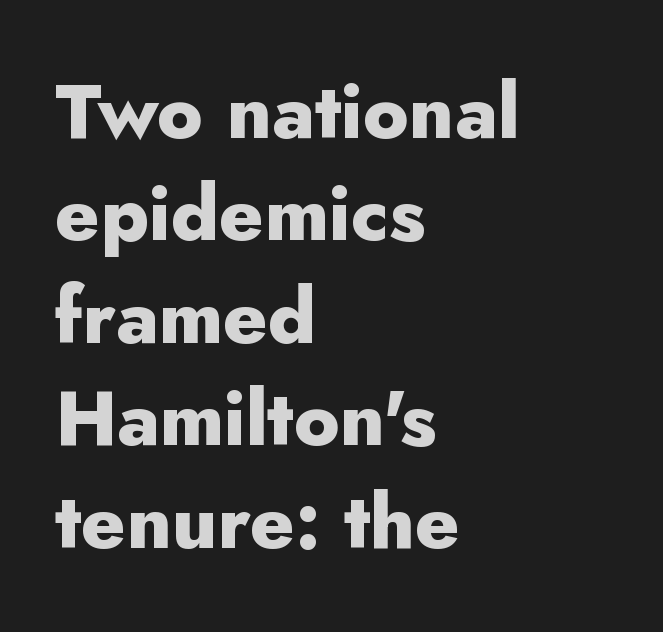
Q: Is the text bold? A: Yes.
Q: Is the text italic (slanted)? A: No, it is upright.
Q: Is the typeface a serif or a sans-serif typeface? A: Sans-serif.
Q: Is the text underlined? A: No.
Q: How is the paragraph aligned? A: Left-aligned.
Q: Is the spacing between letters normal or unusually wide? A: Normal.
Q: Is the spacing between lines tight, normal or loose? A: Normal.
Q: Width (condensed, normal, or wide)? A: Normal.
Q: Stroke contrast? A: Low.
Q: x-height? A: Small.
Q: Monospaced? A: No.
